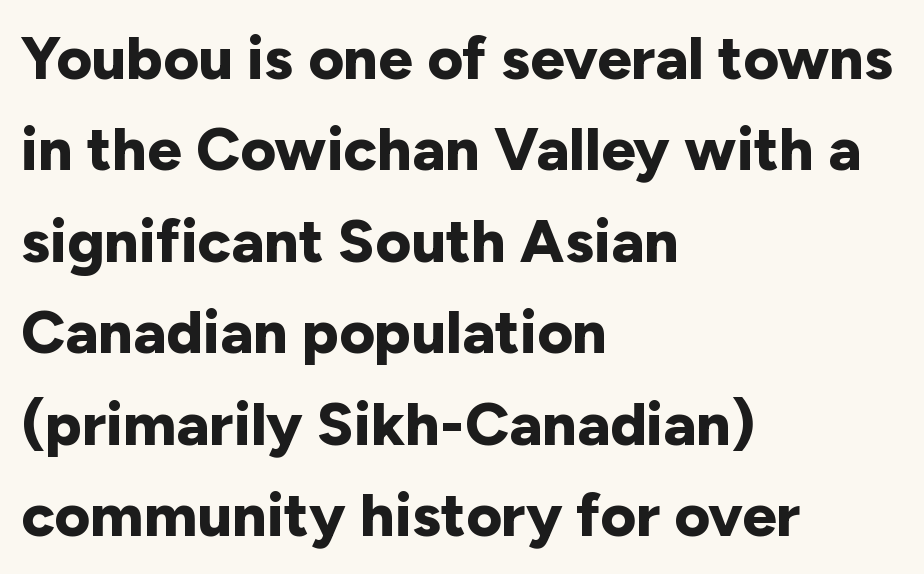
Q: Is the text bold? A: Yes.
Q: Is the text italic (slanted)? A: No, it is upright.
Q: Is the typeface a serif or a sans-serif typeface? A: Sans-serif.
Q: Is the text underlined? A: No.
Q: How is the paragraph aligned? A: Left-aligned.
Q: Is the spacing between letters normal or unusually wide? A: Normal.
Q: Is the spacing between lines tight, normal or loose? A: Normal.
Q: Width (condensed, normal, or wide)? A: Normal.
Q: Stroke contrast? A: Low.
Q: x-height? A: Medium.
Q: Monospaced? A: No.
